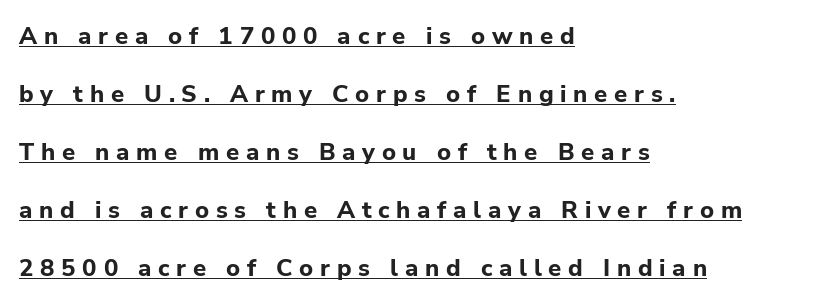
Emphasis by weight is at full strength: bold. Ordinary non-slanted type is in use. Horizontal bands of white between lines are thick stripes. Layout note: lines flush left. Like a heading marked for emphasis, these lines bear an underscore.
